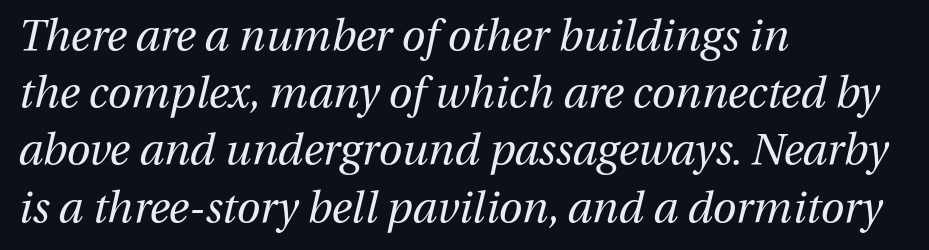
Q: Is the text bold? A: No.
Q: Is the text italic (slanted)? A: Yes, it leans right by about 13 degrees.
Q: Is the text underlined? A: No.
Q: How is the paragraph aligned? A: Left-aligned.
Q: Is the spacing between letters normal or unusually wide? A: Normal.
Q: Is the spacing between lines tight, normal or loose? A: Normal.
Q: Width (condensed, normal, or wide)? A: Normal.
Q: Stroke contrast? A: Medium.
Q: x-height? A: Medium.
Q: Monospaced? A: No.
